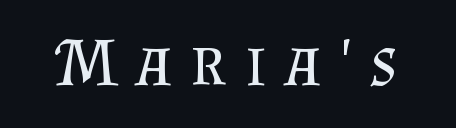
The face used here is rendered with a markedly widened letterfit. Are there feet on the stems? There are — it's a serif. Quick note: not italic, upright. Think standard paragraph weight, or any step lighter than that. The face used here is proportionally spaced, like ordinary book or web type.
